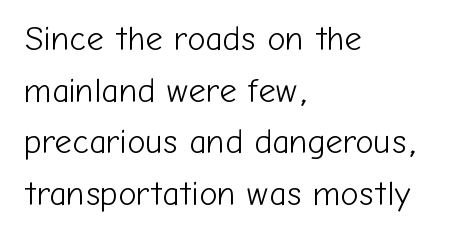
{"serif": "no", "italic": "no", "bold": "no", "weight": "light", "width": "normal", "stroke_contrast": "low", "x_height": "medium", "monospaced": "no", "underline": "no", "align": "left", "line_spacing": "normal", "line_spacing_ratio": 1.52, "letter_spacing": "normal", "letter_spacing_em": 0.0, "glyph_px": 34}
